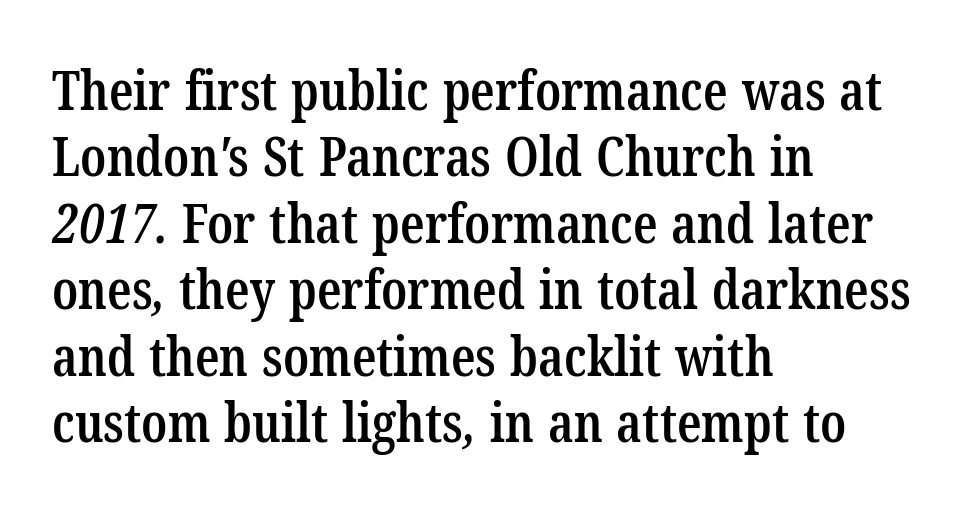
Q: Is the text bold? A: Semi-bold.
Q: Is the typeface a serif or a sans-serif typeface? A: Serif.
Q: Is the text underlined? A: No.
Q: How is the paragraph aligned? A: Left-aligned.
Q: Is the spacing between letters normal or unusually wide? A: Normal.
Q: Width (condensed, normal, or wide)? A: Condensed.
Q: Stroke contrast? A: Low.
Q: x-height? A: Medium.
Q: Monospaced? A: No.
